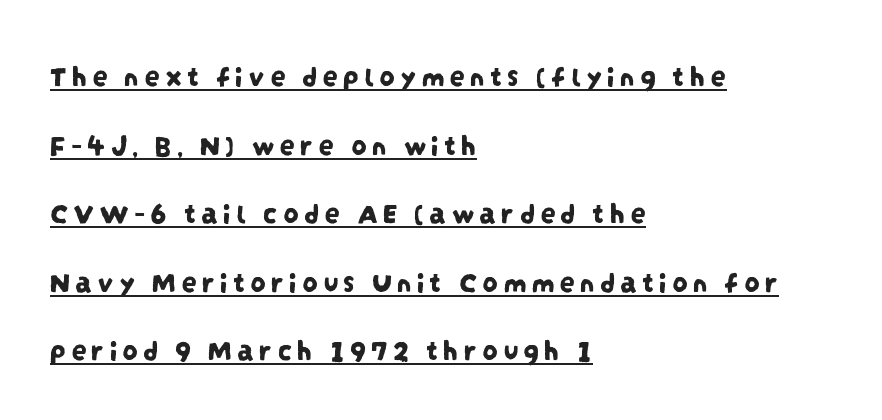
Q: Is the typeface a serif or a sans-serif typeface? A: Sans-serif.
Q: Is the text underlined? A: Yes.
Q: How is the paragraph aligned? A: Left-aligned.
Q: Is the spacing between lines tight, normal or loose? A: Loose.
Q: Width (condensed, normal, or wide)? A: Condensed.
Q: Stroke contrast? A: Low.
Q: x-height? A: Large.
Q: Monospaced? A: No.
